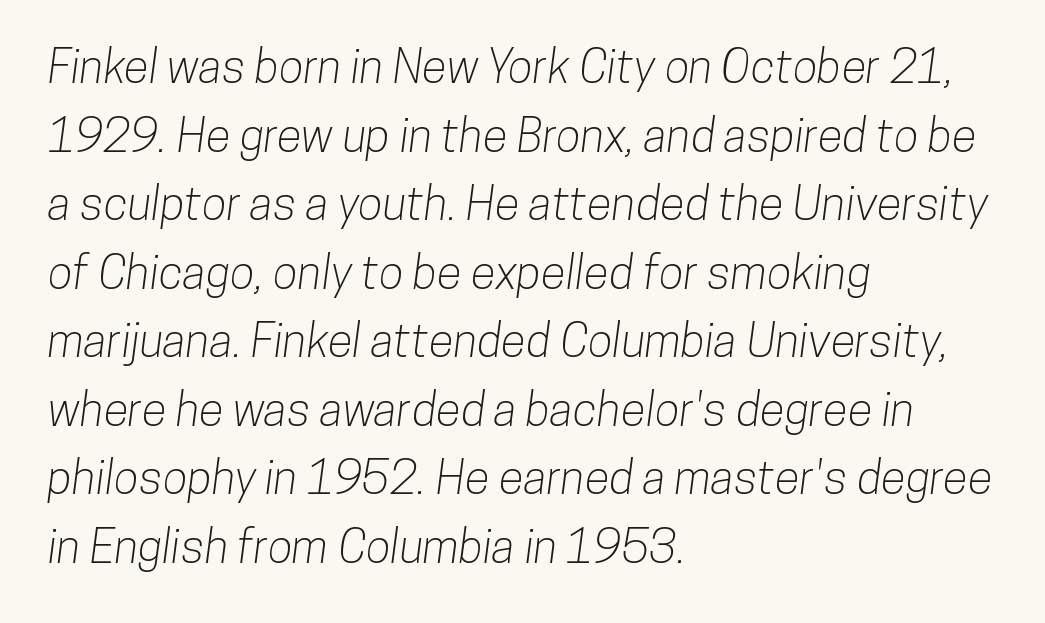
Only glyphs here, with clear space below each row. The compositor pushed each line to the left boundary. Vertical spacing — default. Proportional: the letters do not fall into vertical columns. Unlike a traditional serif, this face leaves its strokes unadorned.
